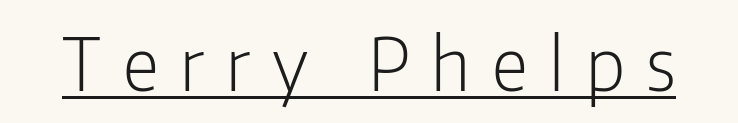
The image shows 72 px light, condensed sans-serif type, upright; set unusually wide letter spacing (+0.3 em), underlined; low stroke contrast and a medium x-height.
